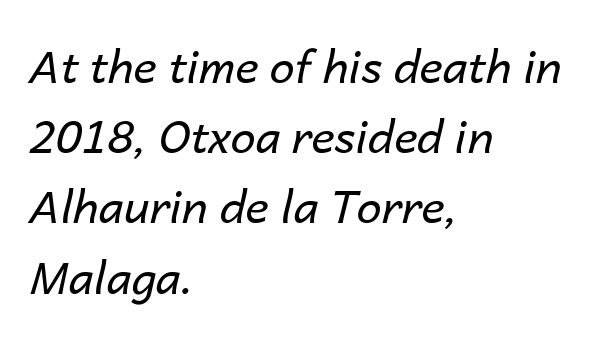
{"italic": "yes", "lean": "right", "slant_degrees": 14, "bold": "no", "weight": "regular", "width": "normal", "stroke_contrast": "low", "x_height": "medium", "monospaced": "no", "underline": "no", "align": "left", "line_spacing": "normal", "line_spacing_ratio": 1.56, "letter_spacing": "normal", "letter_spacing_em": 0.0, "glyph_px": 45}
